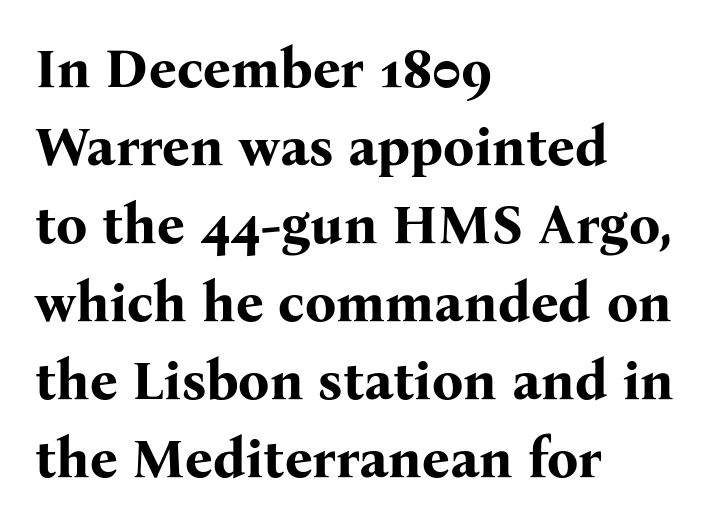
The image shows 55 px bold serif type, upright; set left-aligned, normal line spacing (1.42x), normal letter spacing, not underlined; medium stroke contrast and a medium x-height.
